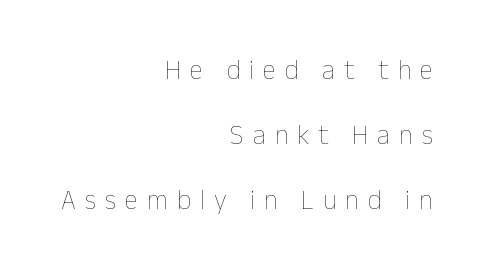
The image shows 27 px text type, upright; set right-aligned, loose line spacing (2.4x), unusually wide letter spacing (+0.33 em), not underlined.
